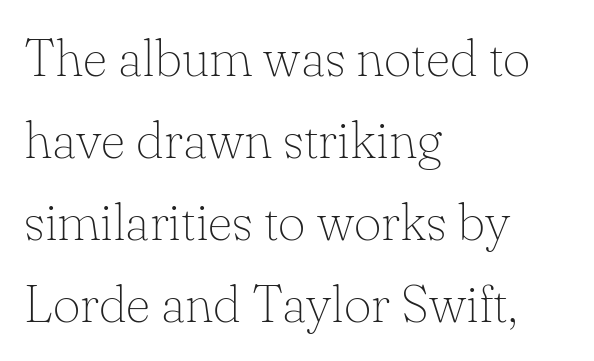
Q: Is the text bold? A: No.
Q: Is the text italic (slanted)? A: No, it is upright.
Q: Is the typeface a serif or a sans-serif typeface? A: Serif.
Q: Is the text underlined? A: No.
Q: How is the paragraph aligned? A: Left-aligned.
Q: Is the spacing between letters normal or unusually wide? A: Normal.
Q: Is the spacing between lines tight, normal or loose? A: Normal.
Q: Width (condensed, normal, or wide)? A: Normal.
Q: Stroke contrast? A: Low.
Q: x-height? A: Small.
Q: Monospaced? A: No.
